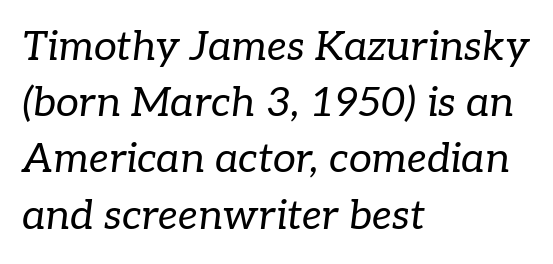
The image shows 41 px regular-weight serif type, italic (leaning right); set left-aligned, normal line spacing (1.37x), normal letter spacing, not underlined; low stroke contrast and a medium x-height.
